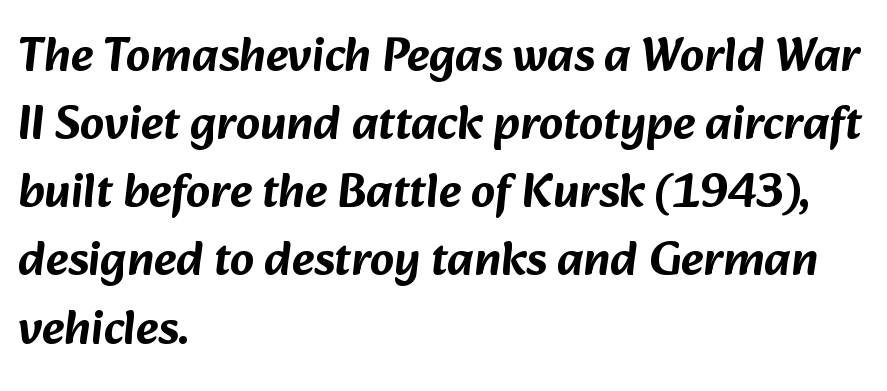
The image shows 48 px sans-serif type; set left-aligned, normal line spacing (1.42x), normal letter spacing, not underlined; low stroke contrast and a medium x-height.
